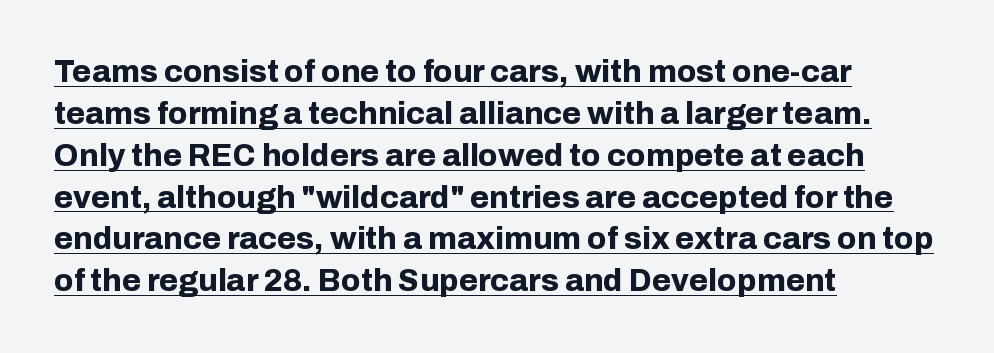
Unlike italic type, these characters show no tilt at all. These lines keep a tight, regular rhythm from letter to letter. In CSS terms this would be text-align: left. The specimen includes a rule beneath the text block's lines.
